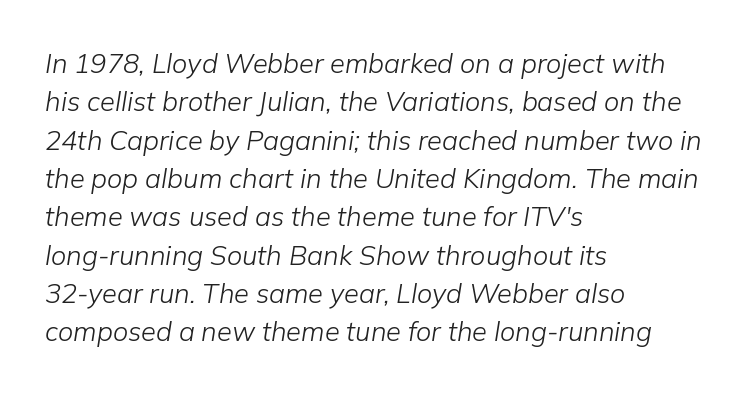
Caption: multi-line text, flush left, ragged right. You could call the tracking neutral — neither tight nor loose. The font's italic variant was chosen for this text. Evenly set lines give the paragraph a standard silhouette.
